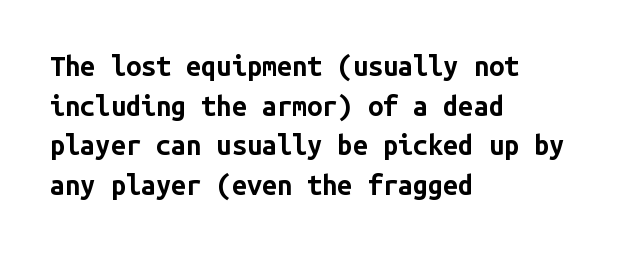
The glyphs are unaccompanied by any horizontal stroke below them. The characters look thick and weighty, a clear bold. Horizontally, the lines are justified to the leading edge only. Successive baselines arrive at the customary interval. Ordinary non-slanted type is in use.
